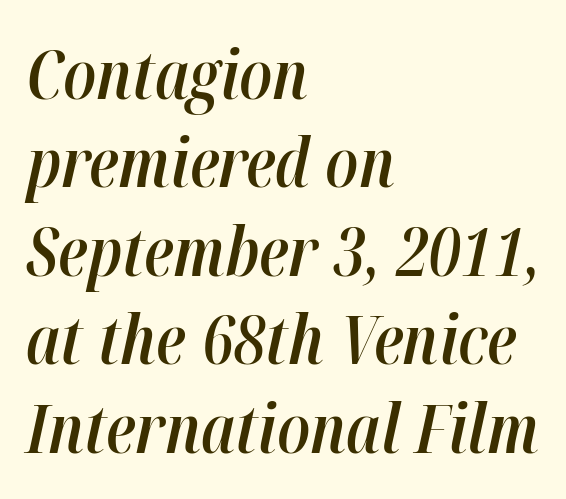
Set as a demibold, roughly 600 on the weight scale. The letters sit at their default tracking, neither squeezed nor spread. Alignment: flush left. Leading matches the norm, producing a regular column.
